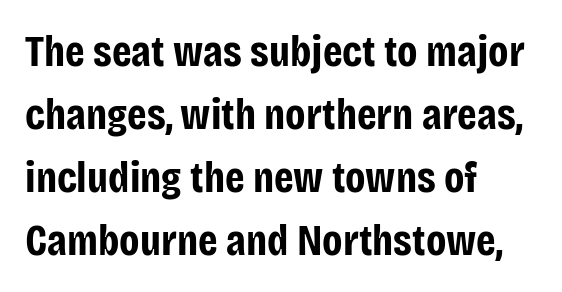
The image shows 44 px bold, condensed sans-serif type, upright; set left-aligned, normal line spacing (1.43x), normal letter spacing, not underlined; low stroke contrast and a large x-height.
